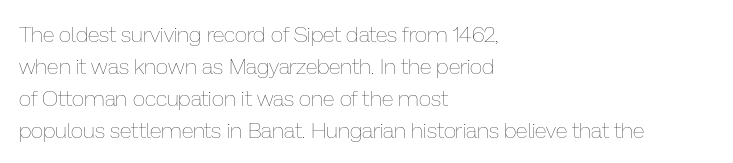
Weight: in the light-to-regular range. These lines keep a tight, regular rhythm from letter to letter. Any mark beneath the type? The region is blank. Left-aligned paragraph, ragged on the right. If you drew a line through each stem, it would be perfectly vertical. Honestly, the row spacing looks completely unremarkable.
